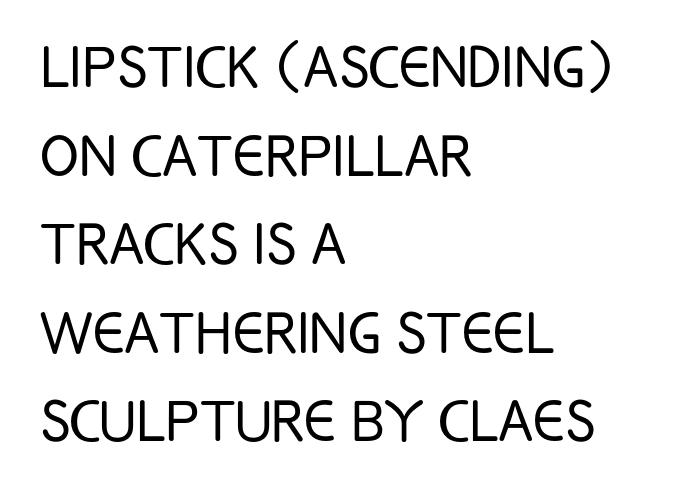
Q: Is the text bold? A: No.
Q: Is the text italic (slanted)? A: No, it is upright.
Q: Is the typeface a serif or a sans-serif typeface? A: Sans-serif.
Q: Is the text underlined? A: No.
Q: How is the paragraph aligned? A: Left-aligned.
Q: Is the spacing between letters normal or unusually wide? A: Normal.
Q: Width (condensed, normal, or wide)? A: Condensed.
Q: Stroke contrast? A: Low.
Q: x-height? A: Large.
Q: Monospaced? A: No.
